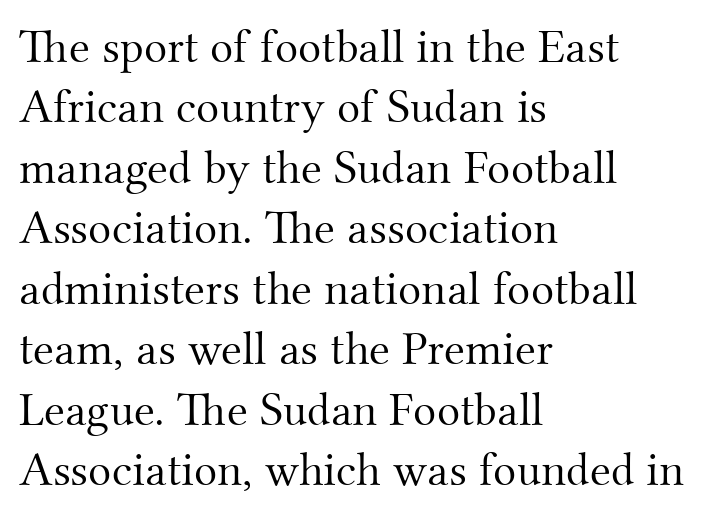
Q: Is the text bold? A: No.
Q: Is the text italic (slanted)? A: No, it is upright.
Q: Is the typeface a serif or a sans-serif typeface? A: Serif.
Q: Is the text underlined? A: No.
Q: How is the paragraph aligned? A: Left-aligned.
Q: Is the spacing between letters normal or unusually wide? A: Normal.
Q: Is the spacing between lines tight, normal or loose? A: Normal.
Q: Width (condensed, normal, or wide)? A: Normal.
Q: Stroke contrast? A: Medium.
Q: x-height? A: Small.
Q: Monospaced? A: No.
